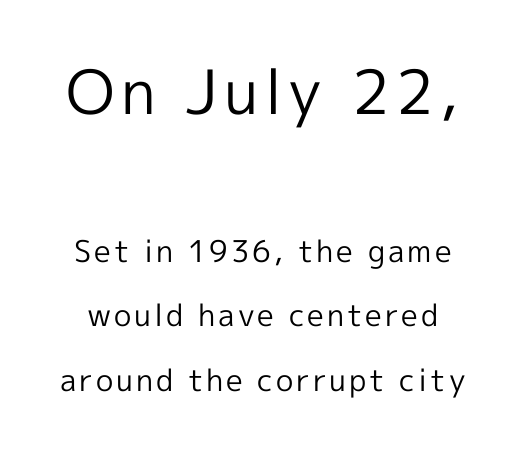
Character widths vary here, with narrow letters taking less room than wide ones. When letters stand straight like this, we call the style roman or upright. Here the first block reads like a headline and the second like body copy. The specimen omits any rule beneath the text block's lines. The glyphs in this specimen are sans serif.
